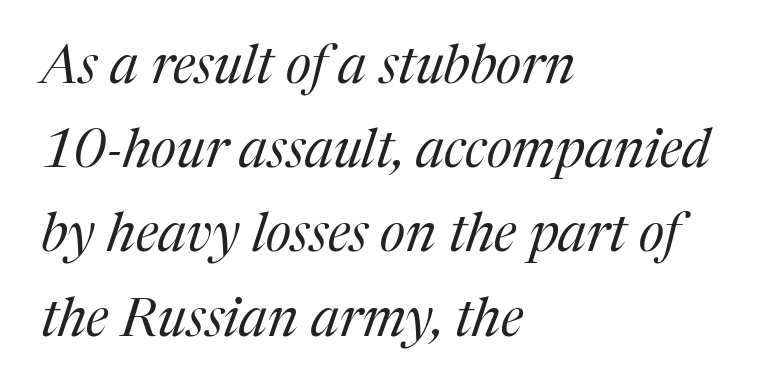
{"serif": "yes", "italic": "yes", "lean": "right", "slant_degrees": 17, "bold": "no", "weight": "regular", "width": "normal", "stroke_contrast": "medium", "x_height": "medium", "monospaced": "no", "underline": "no", "align": "left", "line_spacing": "normal", "line_spacing_ratio": 1.56, "letter_spacing": "normal", "letter_spacing_em": 0.0, "glyph_px": 54}
